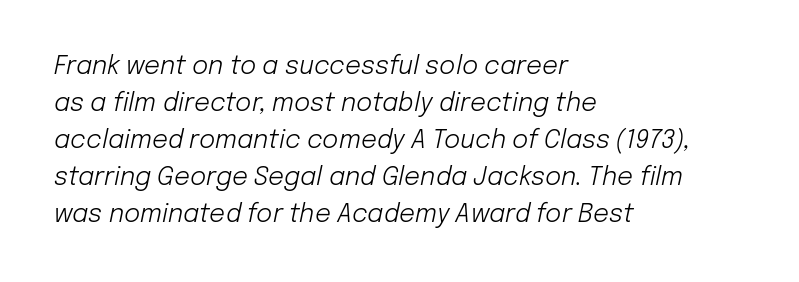
No letter is thick-stroked: the sample isn't bold. Typeset ragged right — the left edge is the straight one. Decoration check: the copy has no underline. Emphasis-style slanted type is in use. The tracking reads as untouched default to a designer's eye. A typesetter would call this leading conventional body-copy spacing.
